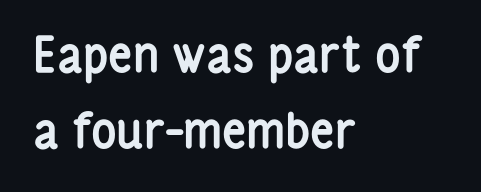
The image shows 48 px semibold, condensed sans-serif type, upright; set left-aligned, normal line spacing (1.59x), normal letter spacing, not underlined; low stroke contrast and a medium x-height.
